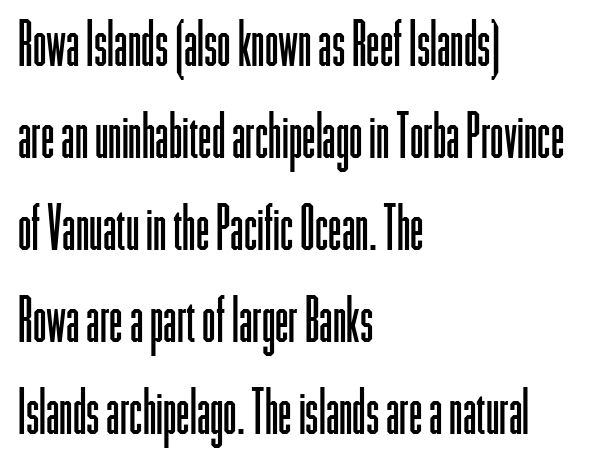
Q: Is the text bold? A: No.
Q: Is the text italic (slanted)? A: No, it is upright.
Q: Is the typeface a serif or a sans-serif typeface? A: Sans-serif.
Q: Is the text underlined? A: No.
Q: How is the paragraph aligned? A: Left-aligned.
Q: Is the spacing between letters normal or unusually wide? A: Normal.
Q: Is the spacing between lines tight, normal or loose? A: Normal.
Q: Width (condensed, normal, or wide)? A: Condensed.
Q: Stroke contrast? A: Low.
Q: x-height? A: Medium.
Q: Monospaced? A: No.
